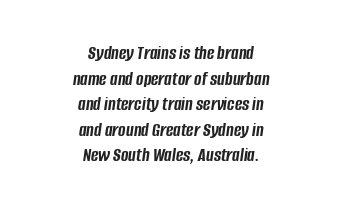
These lines are centered, leaving both edges ragged. Check under the words: just untouched page. A normal amount of white space separates one row of letters from the next. Chunky letters — that's bold for sure. Tracking value appears to be zero — textbook default spacing. The letters are slanted; this is an italic face.
